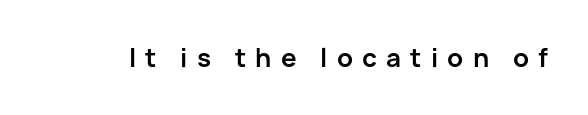
Q: Is the text bold? A: Yes.
Q: Is the text italic (slanted)? A: No, it is upright.
Q: Is the text underlined? A: No.
Q: Is the spacing between letters normal or unusually wide? A: Unusually wide.
